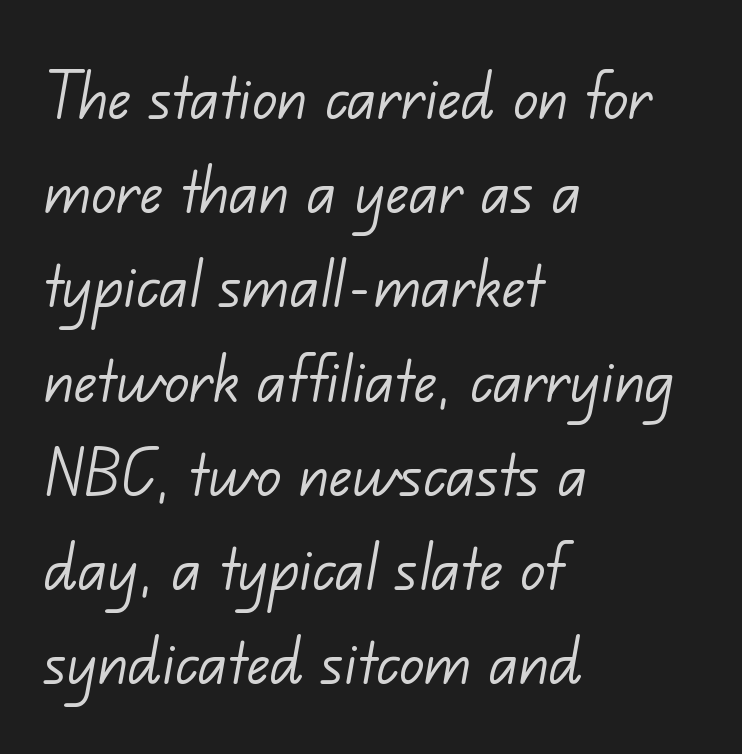
The image shows 76 px light sans-serif type; set left-aligned, line spacing 1.24x, normal letter spacing, not underlined; low stroke contrast and a small x-height.
